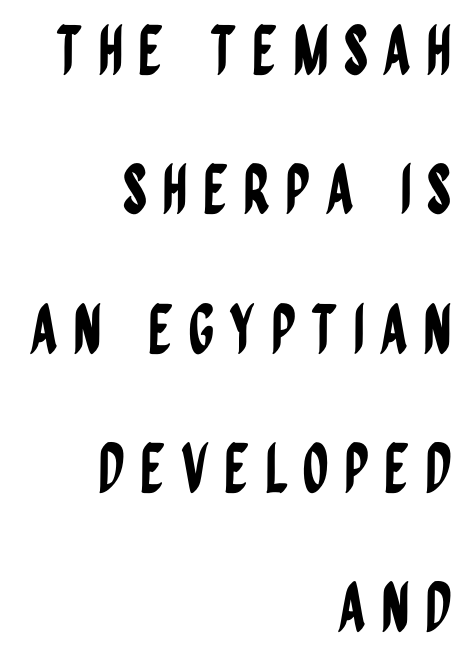
The image shows 67 px condensed sans-serif type, upright; set right-aligned, loose line spacing (2.08x), unusually wide letter spacing (+0.22 em), not underlined; low stroke contrast and a large x-height.
